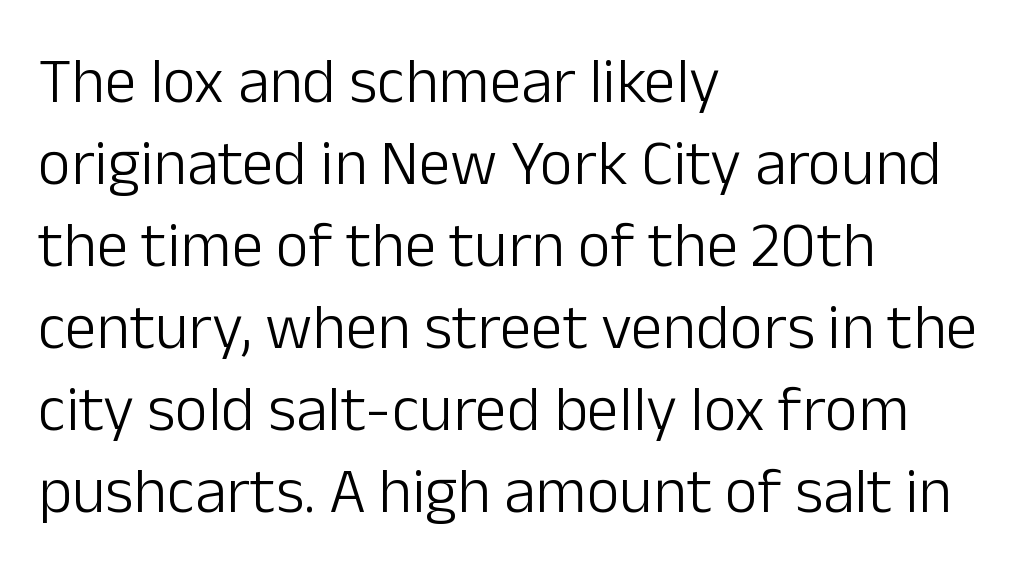
Q: Is the text bold? A: No.
Q: Is the text italic (slanted)? A: No, it is upright.
Q: Is the typeface a serif or a sans-serif typeface? A: Sans-serif.
Q: Is the text underlined? A: No.
Q: How is the paragraph aligned? A: Left-aligned.
Q: Is the spacing between letters normal or unusually wide? A: Normal.
Q: Is the spacing between lines tight, normal or loose? A: Normal.
Q: Width (condensed, normal, or wide)? A: Normal.
Q: Stroke contrast? A: Low.
Q: x-height? A: Medium.
Q: Monospaced? A: No.
